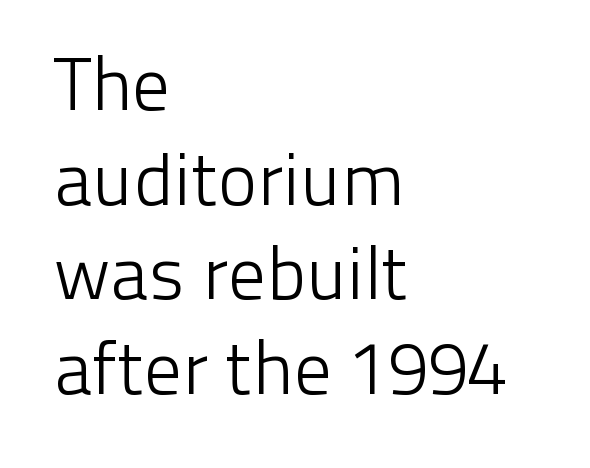
The image shows 74 px light sans-serif type, upright; set left-aligned, normal line spacing (1.28x), normal letter spacing, not underlined; low stroke contrast and a medium x-height.
